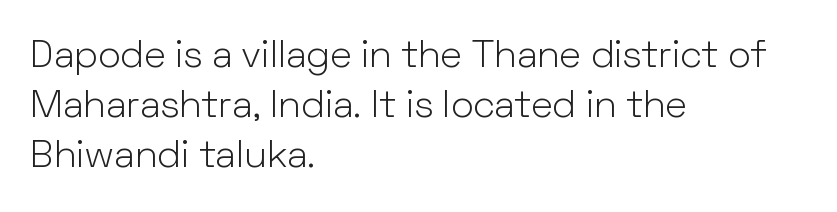
The image shows 38 px light sans-serif type, upright; set left-aligned, normal line spacing (1.32x), normal letter spacing, not underlined; low stroke contrast and a medium x-height.
